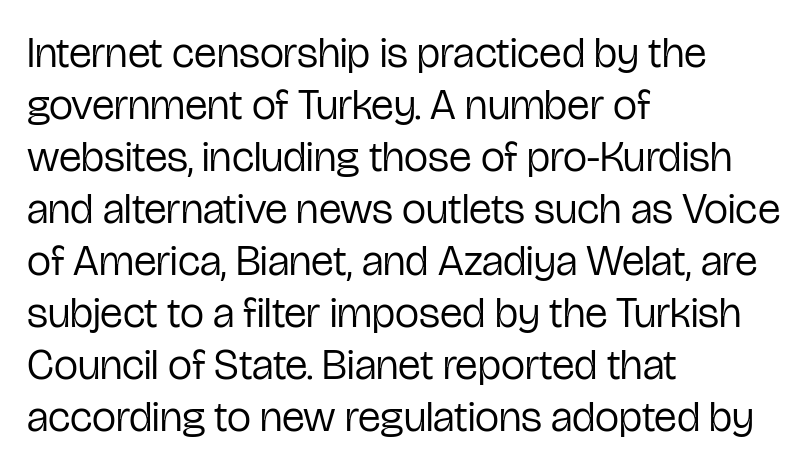
{"serif": "no", "italic": "no", "bold": "no", "weight": "regular", "width": "condensed", "stroke_contrast": "low", "x_height": "medium", "monospaced": "no", "underline": "no", "align": "left", "line_spacing_ratio": 1.21, "letter_spacing": "normal", "letter_spacing_em": 0.0, "glyph_px": 43}
